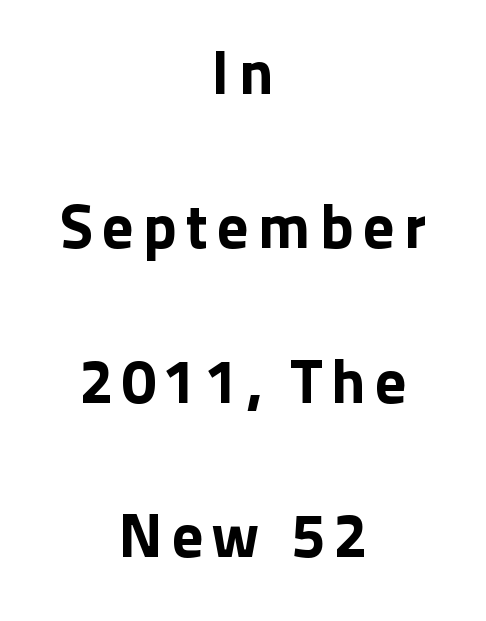
{"serif": "no", "italic": "no", "width": "normal", "stroke_contrast": "low", "x_height": "medium", "monospaced": "no", "underline": "no", "align": "center", "line_spacing": "loose", "line_spacing_ratio": 2.49, "glyph_px": 62}
